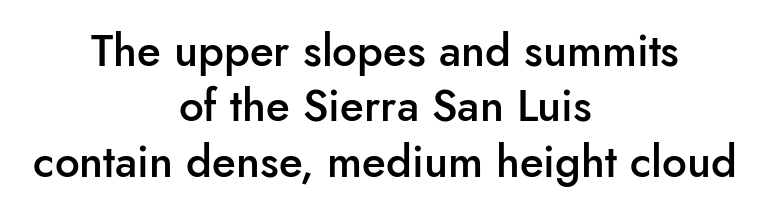
A semibold gives these letters moderate extra thickness, short of bold. No italicization has been applied; the sample stays upright. Horizontal alignment here is central, giving a formal, balanced look. The letters advance in unequal steps, a hallmark of proportional type.
